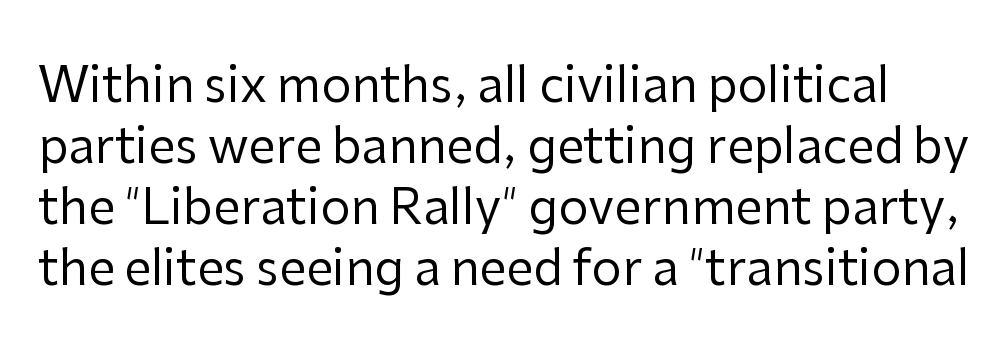
Bare-footed words on every line. Spacing verdict: proportional, widths tailored to each character. Is the type heavy? It reads as light-to-regular instead. Words appear dense and cohesive because spacing is normal.
